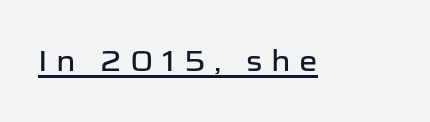
Varying glyph widths throughout — classic text-font behaviour. Unlike a traditional serif, this face leaves its strokes unadorned. Rendered with straight, roman letterforms. The tracking jumps out immediately: characters are airy and widely separated.
